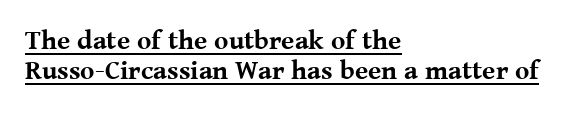
Q: Is the text bold? A: Yes.
Q: Is the text italic (slanted)? A: No, it is upright.
Q: Is the text underlined? A: Yes.
Q: How is the paragraph aligned? A: Left-aligned.
Q: Is the spacing between letters normal or unusually wide? A: Normal.
Q: Is the spacing between lines tight, normal or loose? A: Tight.
